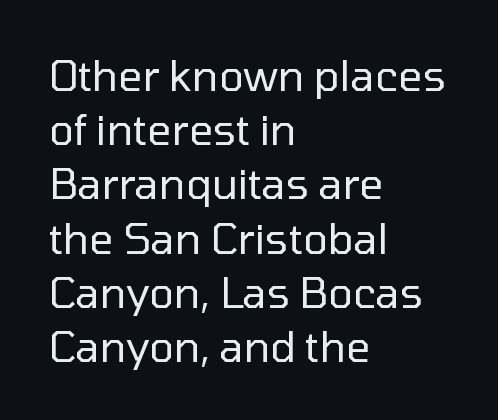
{"serif": "no", "italic": "no", "bold": "no", "weight": "regular", "width": "normal", "stroke_contrast": "low", "x_height": "medium", "monospaced": "no", "underline": "no", "align": "left", "line_spacing": "normal", "line_spacing_ratio": 1.29, "letter_spacing": "normal", "letter_spacing_em": 0.0, "glyph_px": 42}
